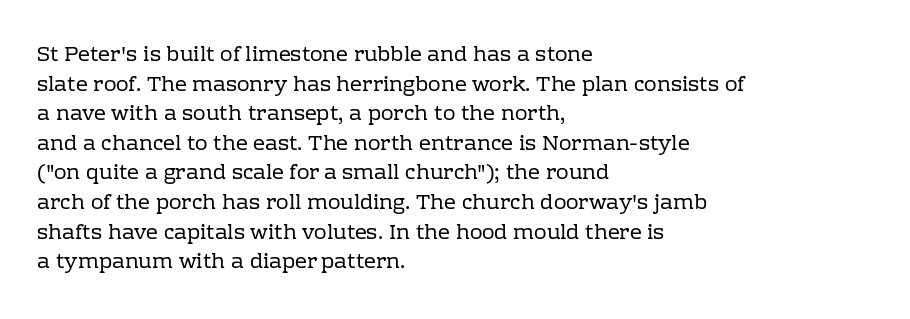
{"italic": "no", "bold": "no", "underline": "no", "align": "left", "line_spacing": "normal", "line_spacing_ratio": 1.41, "letter_spacing": "normal", "letter_spacing_em": 0.0, "glyph_px": 21}
